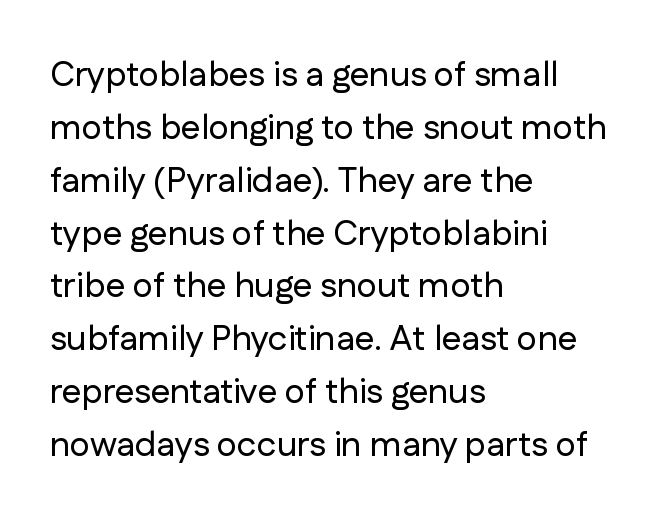
Q: Is the text italic (slanted)? A: No, it is upright.
Q: Is the typeface a serif or a sans-serif typeface? A: Sans-serif.
Q: Is the text underlined? A: No.
Q: How is the paragraph aligned? A: Left-aligned.
Q: Is the spacing between letters normal or unusually wide? A: Normal.
Q: Is the spacing between lines tight, normal or loose? A: Normal.
Q: Width (condensed, normal, or wide)? A: Normal.
Q: Stroke contrast? A: Low.
Q: x-height? A: Medium.
Q: Monospaced? A: No.
